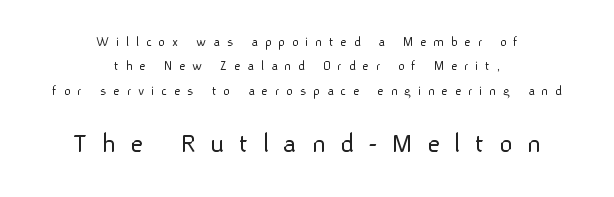
{"serif": "no", "italic": "no", "bold": "no", "weight": "light", "width": "normal", "stroke_contrast": "low", "x_height": "medium", "monospaced": "no", "underline": "no", "align": "center", "line_spacing_ratio": 1.74, "letter_spacing": "wide", "letter_spacing_em": 0.49, "larger_block": "second", "size_ratio": 2.07, "glyph_px": 29}
